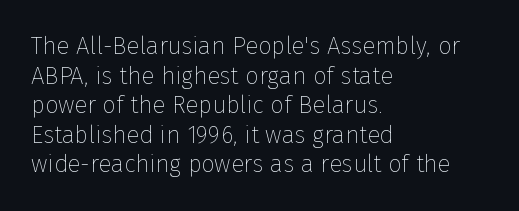
{"italic": "no", "bold": "no", "underline": "no", "align": "left", "line_spacing_ratio": 1.23, "letter_spacing": "normal", "letter_spacing_em": 0.0, "glyph_px": 24}
